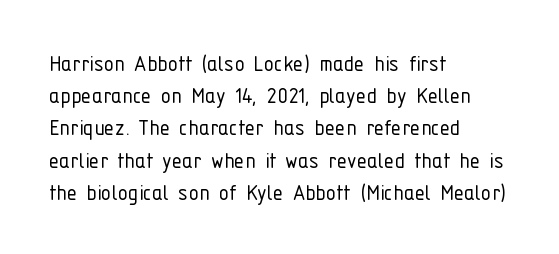
Q: Is the text bold? A: No.
Q: Is the text italic (slanted)? A: No, it is upright.
Q: Is the text underlined? A: No.
Q: How is the paragraph aligned? A: Left-aligned.
Q: Is the spacing between letters normal or unusually wide? A: Normal.
